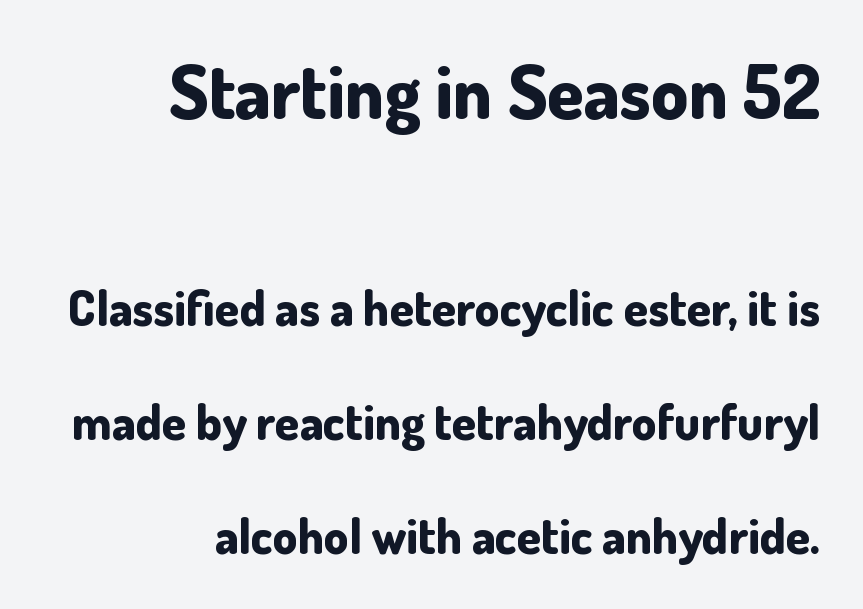
{"serif": "no", "italic": "no", "bold": "yes", "weight": "bold", "width": "normal", "stroke_contrast": "low", "x_height": "small", "monospaced": "no", "underline": "no", "align": "right", "line_spacing": "loose", "line_spacing_ratio": 2.33, "letter_spacing": "normal", "letter_spacing_em": 0.0, "larger_block": "first", "size_ratio": 1.51, "glyph_px": 74}
